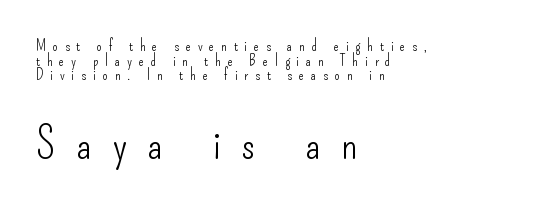
The image shows 45 px light, condensed sans-serif type, upright; set left-aligned, tight line spacing (0.98x), unusually wide letter spacing (+0.46 em), not underlined; the second (bottom) block is 3.0x larger; low stroke contrast and a small x-height.
